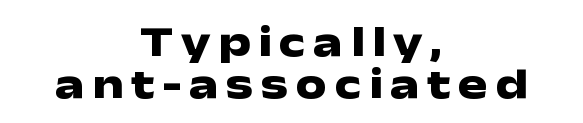
The image shows 44 px heavy, wide sans-serif type, upright; set centered, tight line spacing (0.95x), not underlined; low stroke contrast and a medium x-height.
